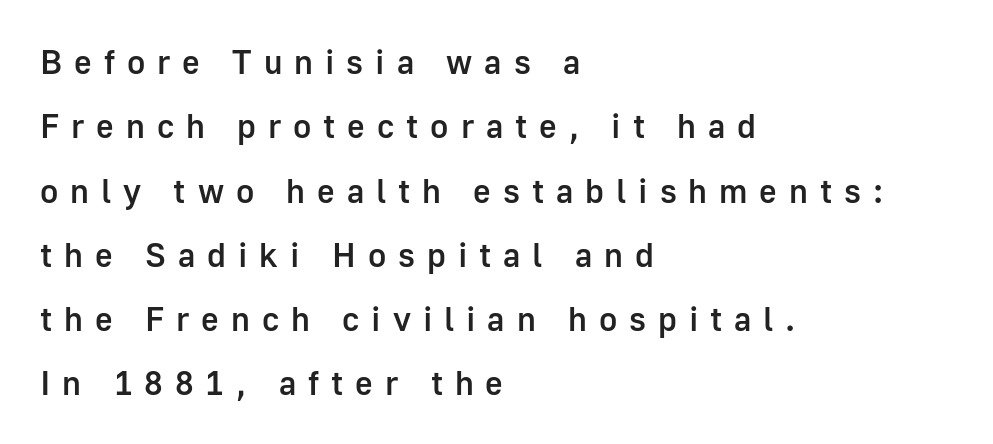
Is this a fixed-width face? No — the glyphs have proportional, varying widths. This sample uses a sans-serif face. What stands out about the letter spacing? Its width — letters are far apart. Each glyph is drawn with semibold strokes, heavier than normal yet not fully bold. The paragraph has a hard left edge and a soft right edge. Any mark beneath the type? The region is blank.
